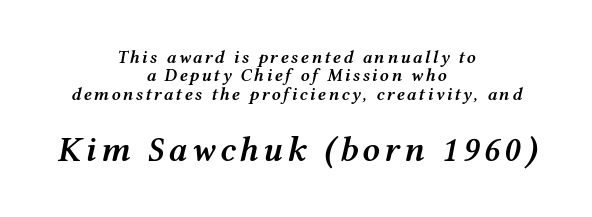
The passage shown is typed in a proportional face where columns would drift. Cramped leading. Anything drawn beneath the words? Only blank space. The whole block is typeset with a tilt.
